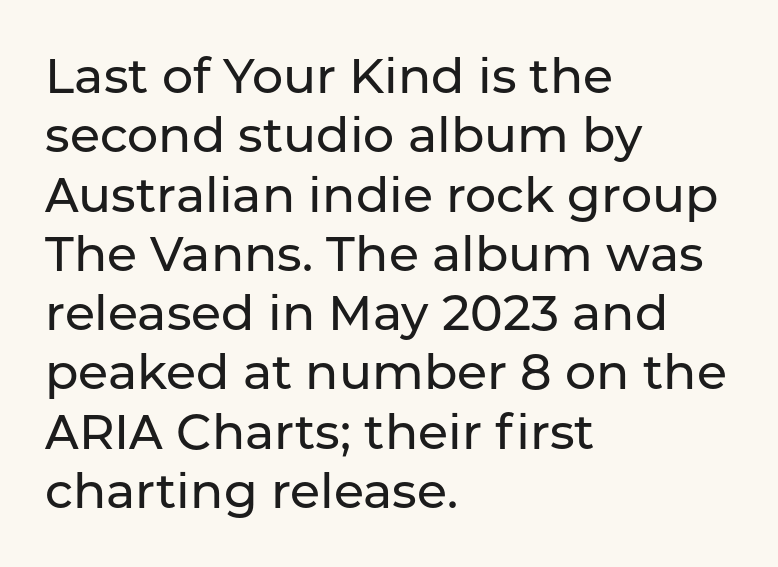
This is sans-serif lettering, the kind often seen on screens and signage. Do the characters align in a grid? No, the font is proportional. A classic flush-left, rag-right setting is used for this passage. Lines of text with bare space underneath.
